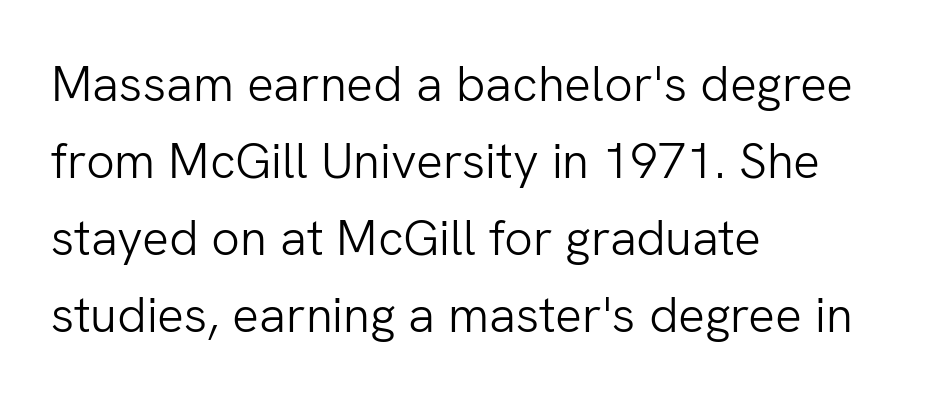
Regarding leading, the lines here are spaced in the standard way. A clean baseline with only descenders dipping below it. Characters remain perfectly vertical along every line. Compared with a typical body face, this is equally light or lighter still. The face used here is rendered with its standard letterfit. The passage shown is typed in a proportional face where columns would drift.
